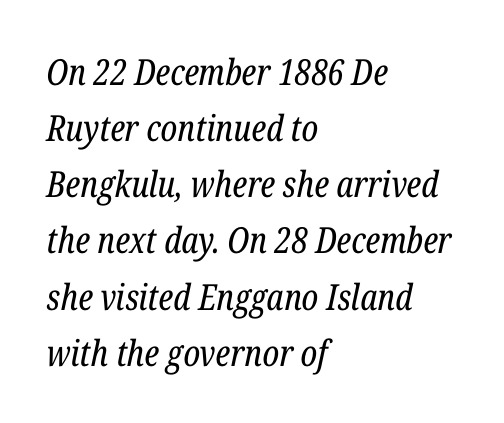
{"serif": "yes", "italic": "yes", "lean": "right", "slant_degrees": 12, "bold": "no", "weight": "regular", "width": "condensed", "stroke_contrast": "low", "x_height": "medium", "monospaced": "no", "underline": "no", "align": "left", "line_spacing": "normal", "line_spacing_ratio": 1.56, "letter_spacing": "normal", "letter_spacing_em": 0.0, "glyph_px": 36}
